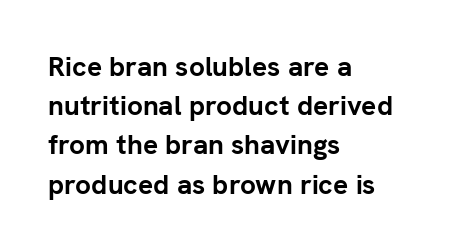
The paragraph shown leans on its left margin. The baseline area is clear. These lines sit exactly where default settings would place them. Compared with an ordinary text face, these strokes are far heavier — a full bold. The horizontal fit of the characters is conventional and even. Each letter keeps its own natural width here, so spacing adapts to shape.
